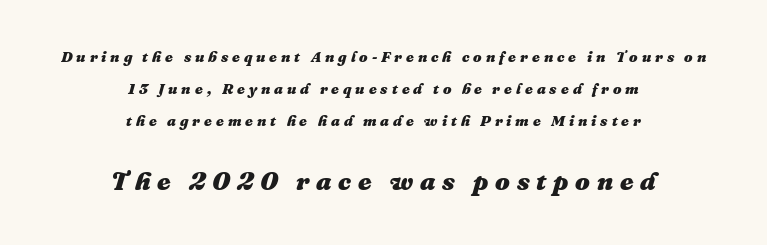
In terms of posture, this sample is oblique. Is the type bold? Yes — the strokes are clearly thick and heavy. Letters rest on an invisible, unmarked baseline. Look at the tracking — it's clearly loosened, letters drifting apart.
